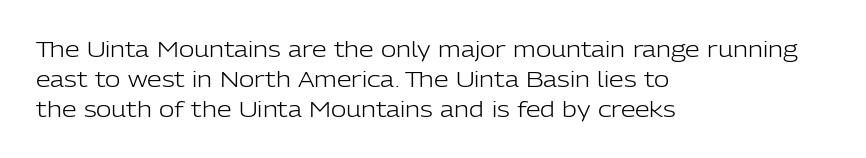
{"italic": "no", "bold": "no", "underline": "no", "align": "left", "line_spacing": "normal", "line_spacing_ratio": 1.42, "letter_spacing": "normal", "letter_spacing_em": 0.0, "glyph_px": 21}
